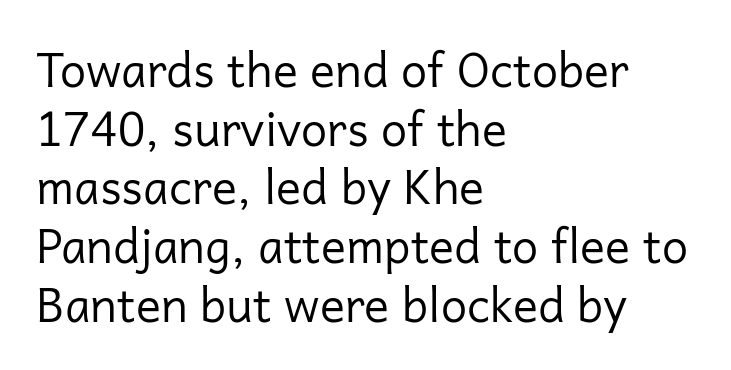
Q: Is the text bold? A: No.
Q: Is the text italic (slanted)? A: No, it is upright.
Q: Is the typeface a serif or a sans-serif typeface? A: Sans-serif.
Q: Is the text underlined? A: No.
Q: How is the paragraph aligned? A: Left-aligned.
Q: Is the spacing between letters normal or unusually wide? A: Normal.
Q: Is the spacing between lines tight, normal or loose? A: Normal.
Q: Width (condensed, normal, or wide)? A: Normal.
Q: Stroke contrast? A: Low.
Q: x-height? A: Medium.
Q: Monospaced? A: No.
